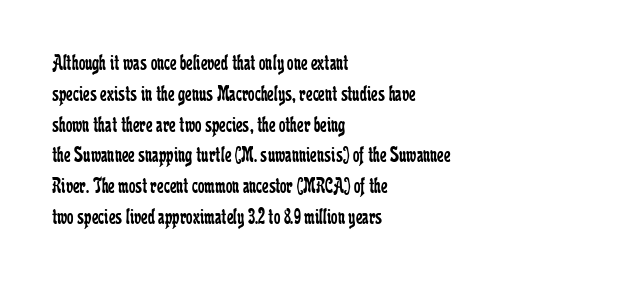
Q: Is the text bold? A: No.
Q: Is the text italic (slanted)? A: No, it is upright.
Q: Is the text underlined? A: No.
Q: How is the paragraph aligned? A: Left-aligned.
Q: Is the spacing between letters normal or unusually wide? A: Normal.
Q: Is the spacing between lines tight, normal or loose? A: Normal.
